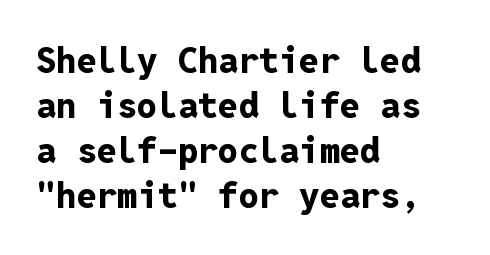
Q: Is the text bold? A: Yes.
Q: Is the text italic (slanted)? A: No, it is upright.
Q: Is the typeface a serif or a sans-serif typeface? A: Sans-serif.
Q: Is the text underlined? A: No.
Q: How is the paragraph aligned? A: Left-aligned.
Q: Is the spacing between letters normal or unusually wide? A: Normal.
Q: Is the spacing between lines tight, normal or loose? A: Normal.
Q: Width (condensed, normal, or wide)? A: Normal.
Q: Stroke contrast? A: Low.
Q: x-height? A: Medium.
Q: Monospaced? A: Yes.
